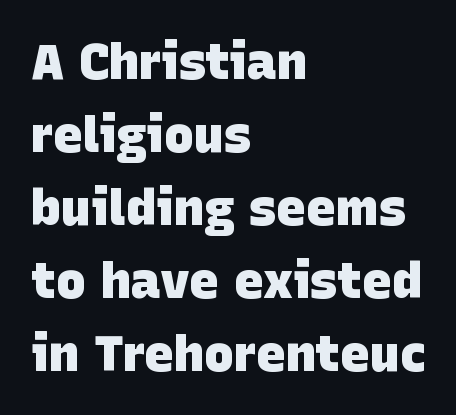
Q: Is the text bold? A: Yes.
Q: Is the typeface a serif or a sans-serif typeface? A: Sans-serif.
Q: Is the text underlined? A: No.
Q: How is the paragraph aligned? A: Left-aligned.
Q: Is the spacing between letters normal or unusually wide? A: Normal.
Q: Is the spacing between lines tight, normal or loose? A: Normal.
Q: Width (condensed, normal, or wide)? A: Normal.
Q: Stroke contrast? A: Low.
Q: x-height? A: Large.
Q: Monospaced? A: No.
